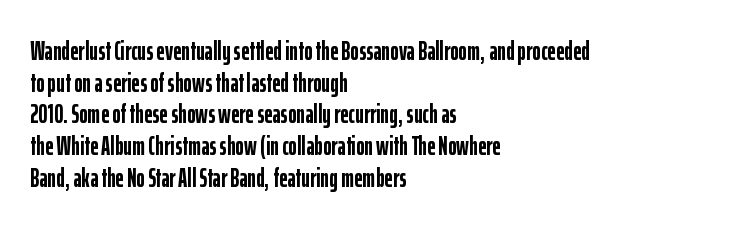
I'd describe the lettering as bold — thick and assertive. Words appear dense and cohesive because spacing is normal. Reading down the block, your eye returns to a fixed left position each line. The lettering holds an erect, upright posture throughout. Descender tails drop into unmarked territory.
